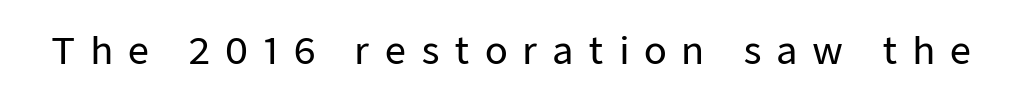
{"serif": "no", "italic": "no", "width": "normal", "stroke_contrast": "low", "x_height": "medium", "monospaced": "no", "underline": "no", "letter_spacing": "wide", "letter_spacing_em": 0.39, "glyph_px": 37}
